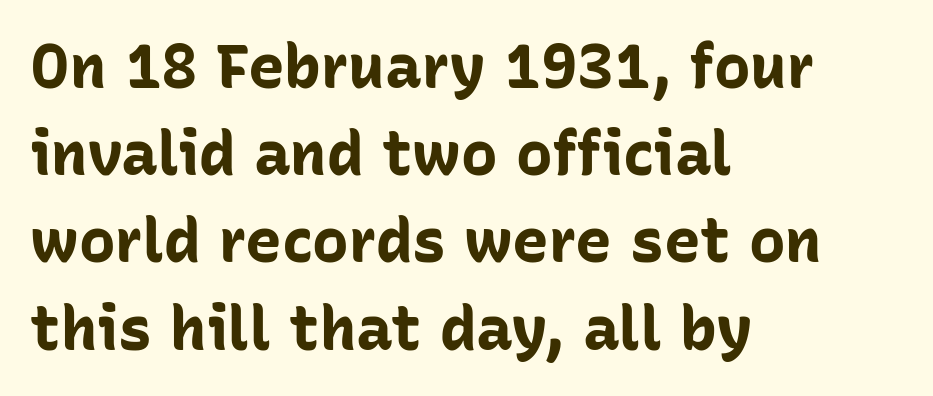
Letters rest on an invisible, unmarked baseline. If you drew a line through each stem, it would be perfectly vertical. Leading matches the norm, producing a regular column. Visually the block forms a straight wall on the left and a jagged coastline on the right. Typographically, this falls in the sans-serif category.
